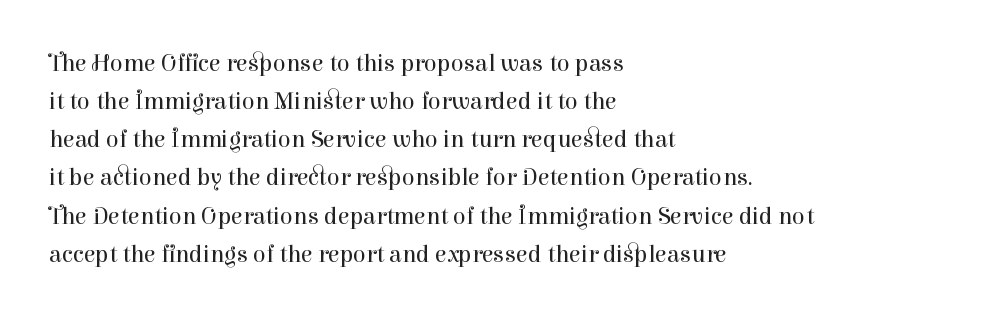
Is there much room between lines? A standard amount, neither cramped nor airy. A roman cut, with each character standing at attention. How are the letters spaced? Ordinarily, with no added tracking. This rendering features lettering with no underline. The paragraph shown leans on its left margin. The weight tops out at a normal text grade.
